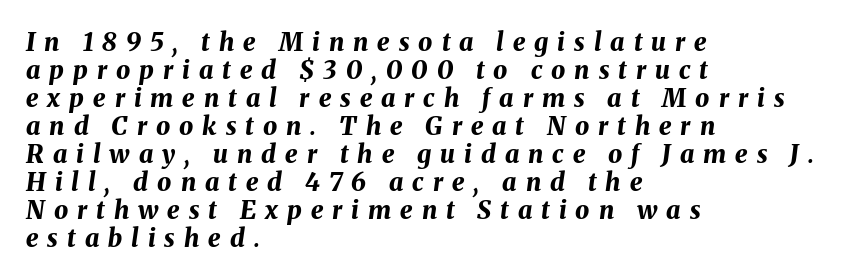
Q: Is the text bold? A: Yes.
Q: Is the text italic (slanted)? A: Yes, it leans right by about 8 degrees.
Q: Is the text underlined? A: No.
Q: How is the paragraph aligned? A: Left-aligned.
Q: Is the spacing between letters normal or unusually wide? A: Unusually wide.
Q: Is the spacing between lines tight, normal or loose? A: Tight.
